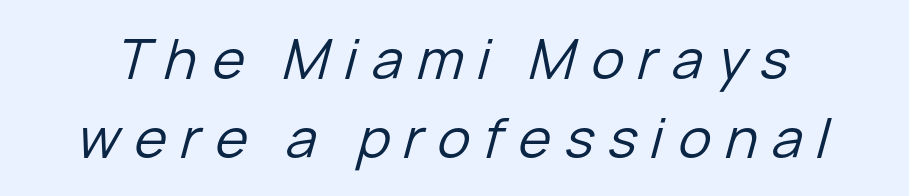
The image shows 55 px regular-weight type, italic (leaning right); set normal line spacing (1.44x), unusually wide letter spacing (+0.26 em), not underlined; low stroke contrast and a medium x-height.
